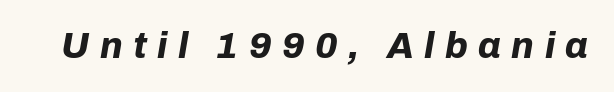
Bold? Absolutely — the strokes are thick and heavy. The gap between lines stays unmarked. This rendering widens character spacing well past its baseline value. Italic: yes, the glyphs are oblique. This sample has the flowing, uneven cadence of proportional lettering.
